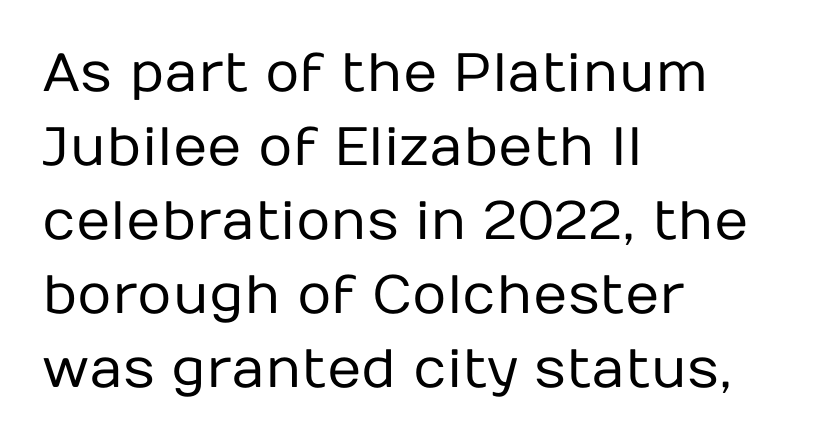
{"serif": "no", "italic": "no", "bold": "no", "weight": "regular", "width": "normal", "stroke_contrast": "low", "x_height": "medium", "monospaced": "no", "underline": "no", "align": "left", "line_spacing": "normal", "line_spacing_ratio": 1.37, "letter_spacing": "normal", "letter_spacing_em": 0.0, "glyph_px": 54}
